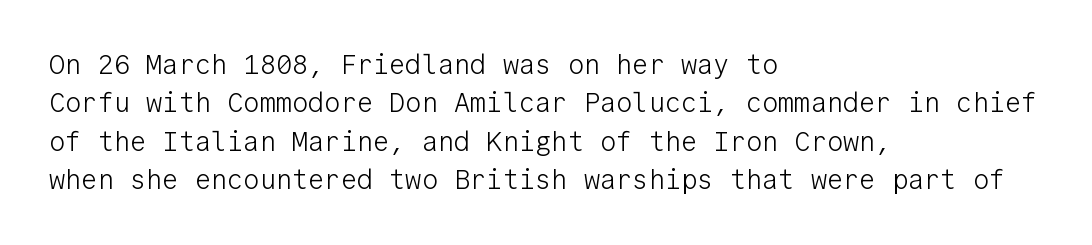
Q: Is the text bold? A: No.
Q: Is the text italic (slanted)? A: No, it is upright.
Q: Is the text underlined? A: No.
Q: How is the paragraph aligned? A: Left-aligned.
Q: Is the spacing between letters normal or unusually wide? A: Normal.
Q: Is the spacing between lines tight, normal or loose? A: Normal.
